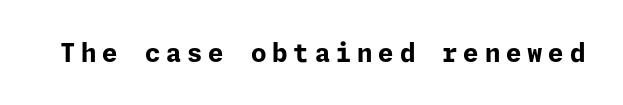
{"italic": "no", "bold": "yes", "underline": "no", "letter_spacing": "wide", "letter_spacing_em": 0.23, "glyph_px": 25}
